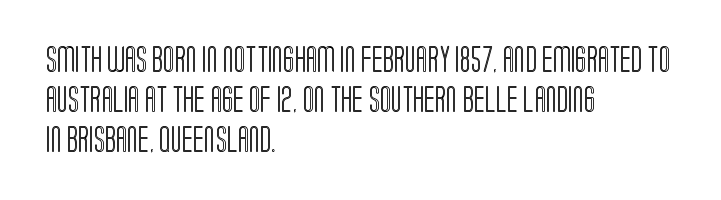
{"italic": "no", "underline": "no", "align": "left", "line_spacing": "normal", "line_spacing_ratio": 1.54, "letter_spacing": "normal", "letter_spacing_em": 0.0, "glyph_px": 26}
